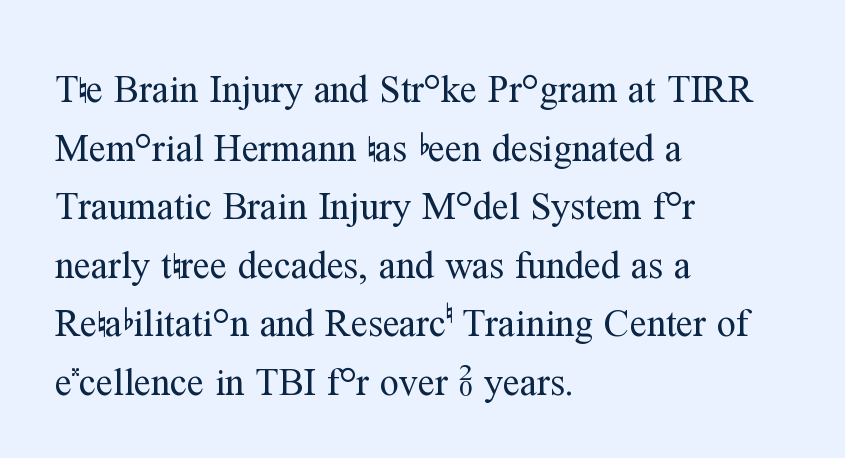
The image shows 38 px regular-weight serif type, upright; set left-aligned, normal line spacing (1.54x), normal letter spacing, not underlined; medium stroke contrast and a medium x-height.
